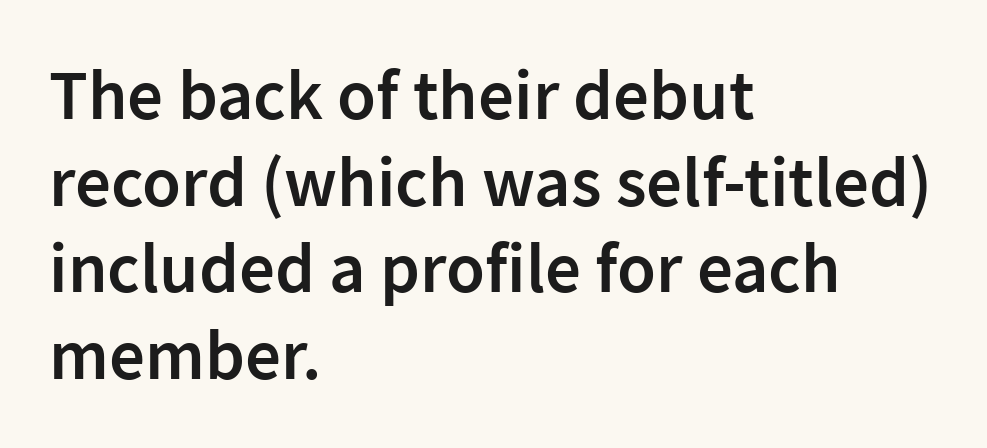
{"serif": "no", "italic": "no", "bold": "semi", "weight": "semibold", "width": "normal", "stroke_contrast": "low", "x_height": "medium", "monospaced": "no", "underline": "no", "align": "left", "line_spacing_ratio": 1.22, "letter_spacing": "normal", "letter_spacing_em": 0.0, "glyph_px": 71}
